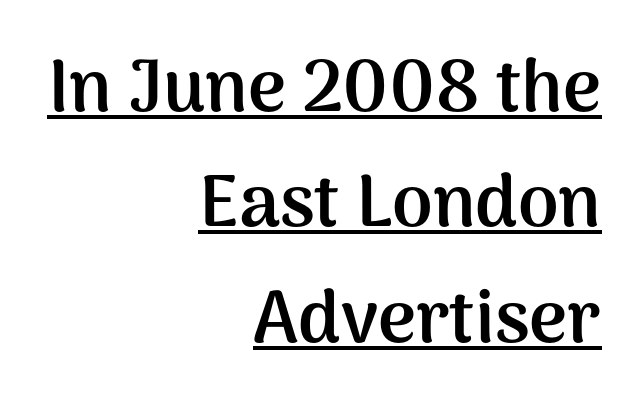
The image shows 73 px semibold sans-serif type, upright; set right-aligned, normal line spacing (1.58x), normal letter spacing, underlined; medium stroke contrast and a medium x-height.
